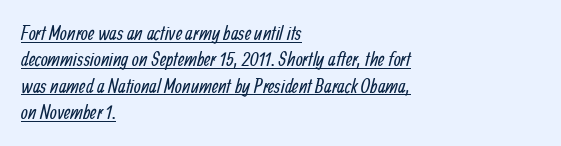
Q: Is the text bold? A: No.
Q: Is the text underlined? A: Yes.
Q: How is the paragraph aligned? A: Left-aligned.
Q: Is the spacing between letters normal or unusually wide? A: Normal.
Q: Is the spacing between lines tight, normal or loose? A: Normal.
